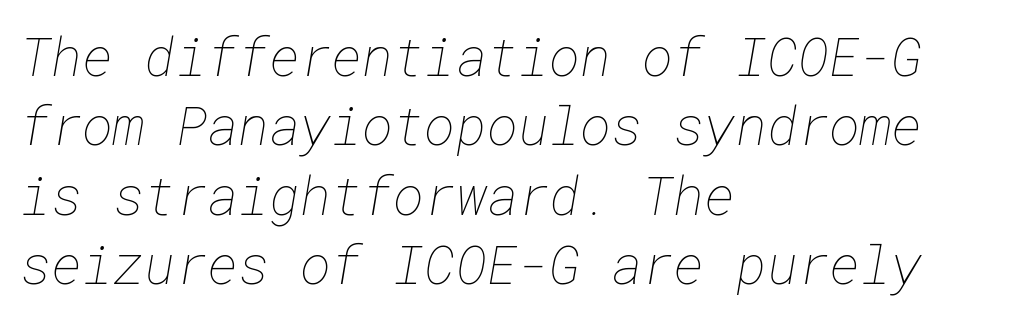
The image shows 53 px thin type; set left-aligned, normal line spacing (1.31x), normal letter spacing, not underlined; low stroke contrast and a medium x-height.
